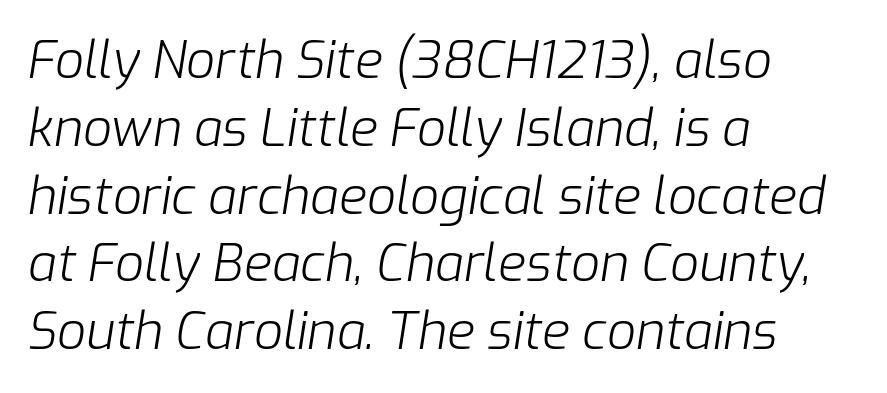
Q: Is the text bold? A: No.
Q: Is the text italic (slanted)? A: Yes, it leans right by about 9 degrees.
Q: Is the text underlined? A: No.
Q: How is the paragraph aligned? A: Left-aligned.
Q: Is the spacing between letters normal or unusually wide? A: Normal.
Q: Is the spacing between lines tight, normal or loose? A: Normal.
Q: Width (condensed, normal, or wide)? A: Normal.
Q: Stroke contrast? A: Low.
Q: x-height? A: Medium.
Q: Monospaced? A: No.
